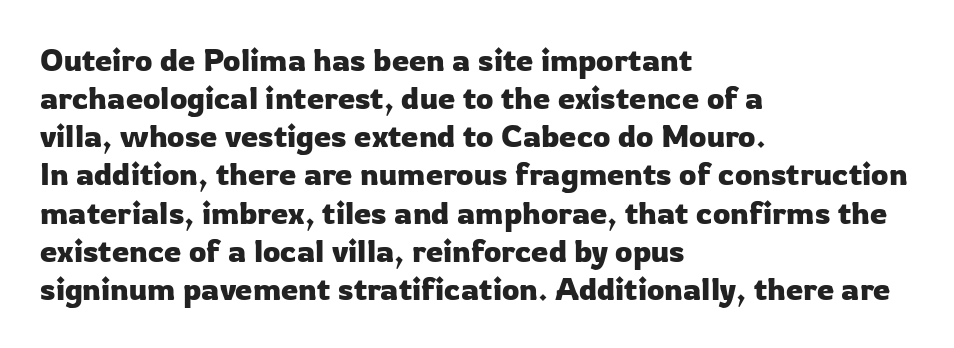
The image shows 31 px sans-serif type, upright; set left-aligned, line spacing 1.23x, normal letter spacing, not underlined; low stroke contrast and a medium x-height.
